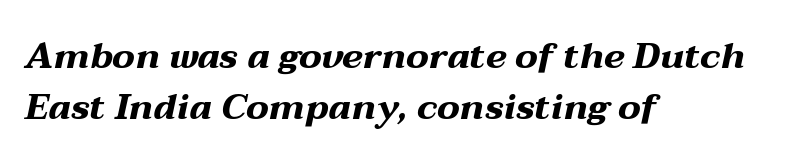
The image shows 36 px bold, wide type, italic (leaning right); set left-aligned, normal line spacing (1.41x), normal letter spacing, not underlined; medium stroke contrast and a medium x-height.
